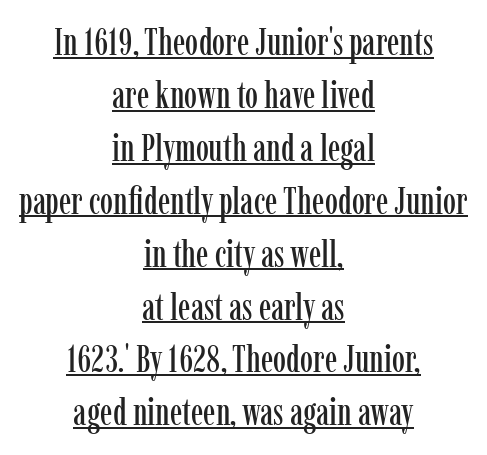
{"serif": "yes", "italic": "no", "width": "condensed", "stroke_contrast": "low", "x_height": "medium", "monospaced": "no", "underline": "yes", "align": "center", "line_spacing": "normal", "line_spacing_ratio": 1.43, "letter_spacing": "normal", "letter_spacing_em": 0.0, "glyph_px": 37}
